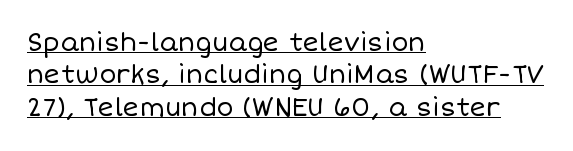
Weight class: somewhere from thin through regular. The passage shown stacks its lines at a standard gap. Casual observation: everything's shoved over to the left. Quick note: not italic, upright.
